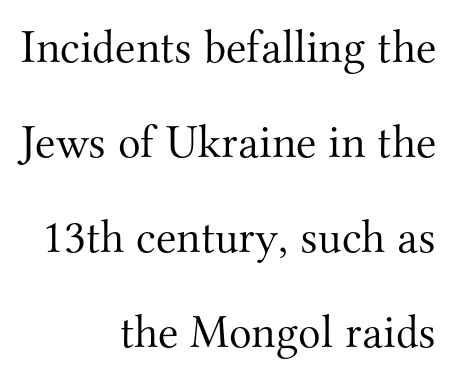
Q: Is the text bold? A: No.
Q: Is the text italic (slanted)? A: No, it is upright.
Q: Is the typeface a serif or a sans-serif typeface? A: Serif.
Q: Is the text underlined? A: No.
Q: How is the paragraph aligned? A: Right-aligned.
Q: Is the spacing between letters normal or unusually wide? A: Normal.
Q: Is the spacing between lines tight, normal or loose? A: Loose.
Q: Width (condensed, normal, or wide)? A: Normal.
Q: Stroke contrast? A: Medium.
Q: x-height? A: Small.
Q: Monospaced? A: No.
